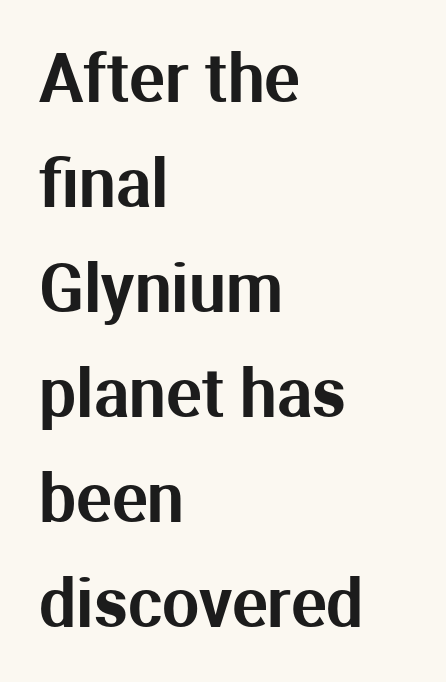
Q: Is the text italic (slanted)? A: No, it is upright.
Q: Is the typeface a serif or a sans-serif typeface? A: Sans-serif.
Q: Is the text underlined? A: No.
Q: How is the paragraph aligned? A: Left-aligned.
Q: Is the spacing between letters normal or unusually wide? A: Normal.
Q: Is the spacing between lines tight, normal or loose? A: Normal.
Q: Width (condensed, normal, or wide)? A: Normal.
Q: Stroke contrast? A: Medium.
Q: x-height? A: Medium.
Q: Monospaced? A: No.
